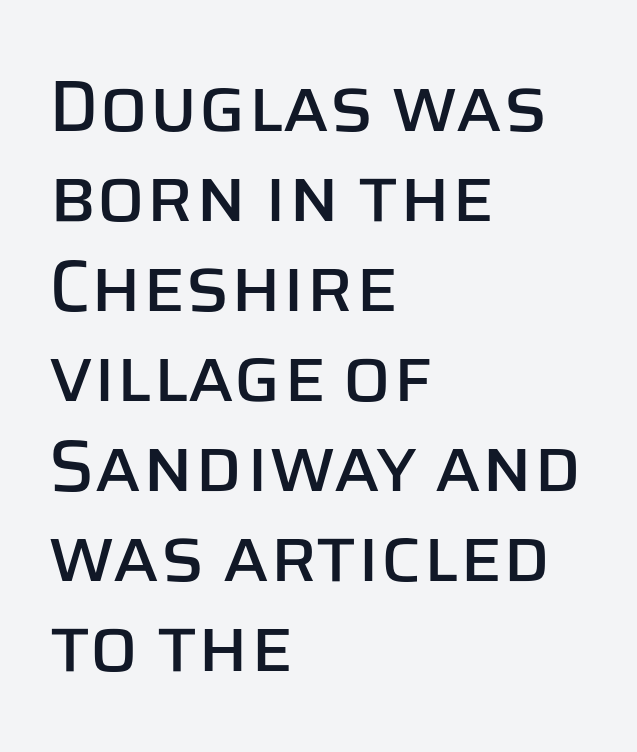
Is this a fixed-width face? No — the glyphs have proportional, varying widths. Students, note that the glyphs here touch the page at normal intervals. Casual observation: everything's shoved over to the left. This block has exactly the height ordinary leading produces. Descenders hang freely into open space. What kind of face is this? One without serifs — a sans.
